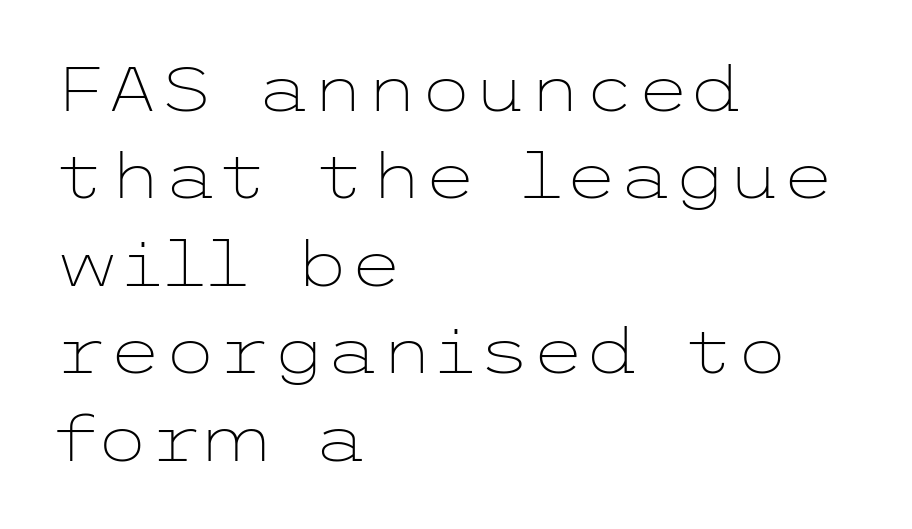
The image shows 62 px light, wide sans-serif type, upright; set left-aligned, normal line spacing (1.41x), normal letter spacing, not underlined; low stroke contrast and a medium x-height.
